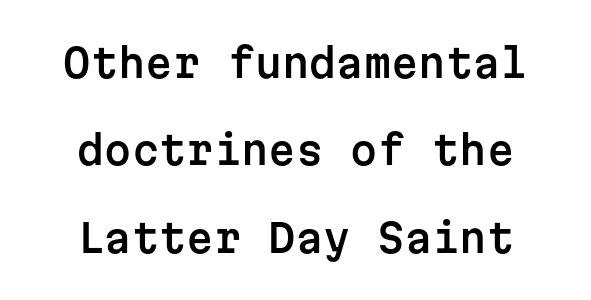
The area under the type is left untouched. The rendering uses typewriter-style spacing with identical character cells. The rendering shows plain stroke endings on the letterforms — a sans-serif design. The letterforms sit shoulder to shoulder at normal distance.
